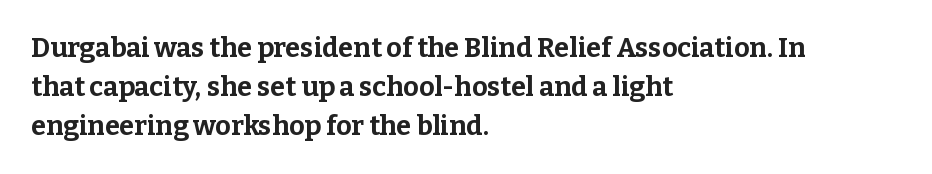
Line starts are locked; line ends wander. On the weight axis this lands at bold, roughly 700. Italic: no, the glyphs are upright roman. Glance below the letters and you will spot only blank space.
